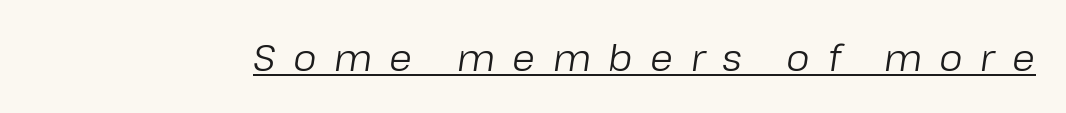
Q: Is the text bold? A: No.
Q: Is the text italic (slanted)? A: Yes, it leans right by about 8 degrees.
Q: Is the text underlined? A: Yes.
Q: Is the spacing between letters normal or unusually wide? A: Unusually wide.
Q: Width (condensed, normal, or wide)? A: Normal.
Q: Stroke contrast? A: Low.
Q: x-height? A: Medium.
Q: Monospaced? A: No.
